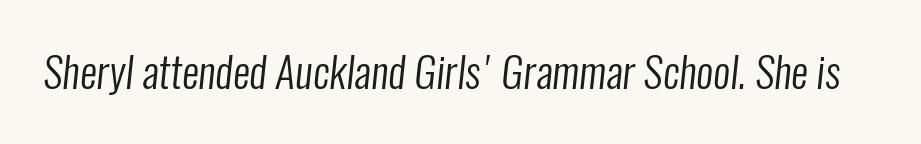
Spacing verdict: proportional, widths tailored to each character. Standard letterfit; no display-style spreading of the glyphs. In terms of letterform style, serifs are entirely absent. Weight class: somewhere from thin through regular.
